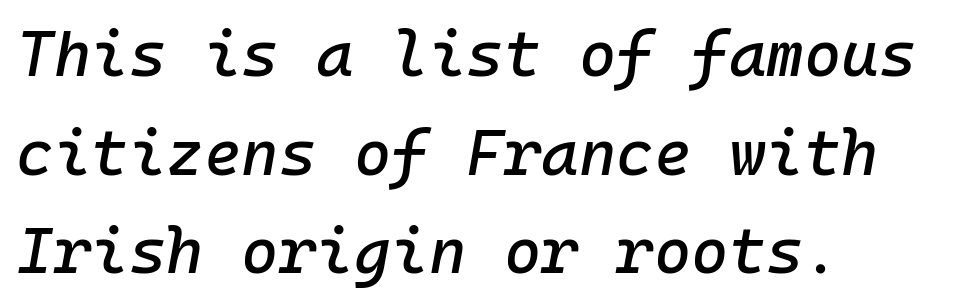
{"italic": "yes", "lean": "right", "slant_degrees": 10, "width": "normal", "stroke_contrast": "low", "x_height": "medium", "monospaced": "yes", "underline": "no", "align": "left", "line_spacing": "normal", "line_spacing_ratio": 1.54, "letter_spacing": "normal", "letter_spacing_em": 0.0, "glyph_px": 64}
